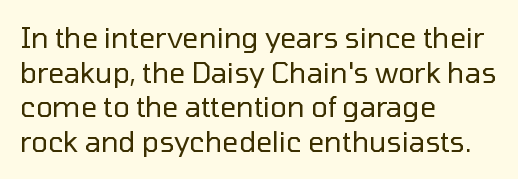
{"serif": "no", "italic": "no", "bold": "no", "weight": "regular", "width": "normal", "stroke_contrast": "low", "x_height": "medium", "monospaced": "no", "underline": "no", "align": "left", "line_spacing_ratio": 1.24, "letter_spacing": "normal", "letter_spacing_em": 0.0, "glyph_px": 28}
